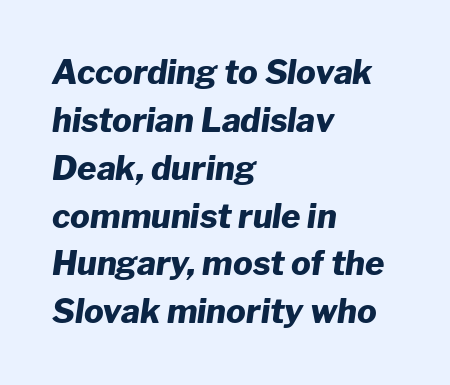
Compared with typical paragraphs, the rows here are spaced about the same. The axis of the letterforms is tilted away from vertical. Is the block centered? No — it sits flush against the left margin. How heavy is the stroke? Heavy — this is a bold. Do the characters align in a grid? No, the font is proportional.
